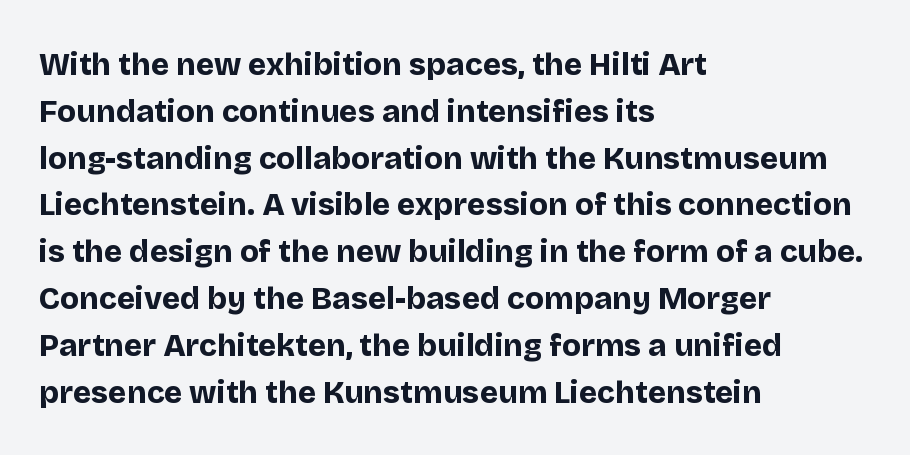
The image shows 31 px bold sans-serif type, upright; set left-aligned, normal line spacing (1.51x), normal letter spacing, not underlined; low stroke contrast and a large x-height.
